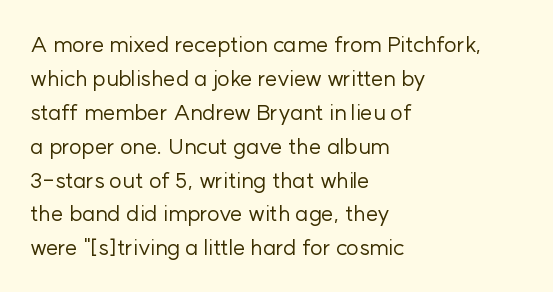
The image shows 22 px text type, upright; set left-aligned, normal line spacing (1.54x), normal letter spacing, not underlined.
